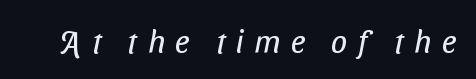
Short note: letters widely spaced. These lines are rendered in a variable-pitch font. Stems and bowls with no extra thickness — not bold. Nothing sits at the stroke ends, so this counts as sans-serif. Has an underline been added? It has not.
